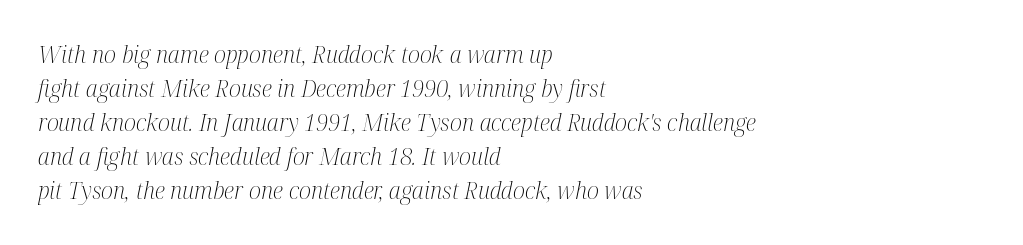
A light-to-regular cut is what we see here. Look at the tracking — it's just the regular setting, nothing added. Is the type slanted? Yes — the strokes lean at a clear angle. Horizontal bands of white between lines are of average thickness. Every row of glyphs begins at an identical x-position on the left.
